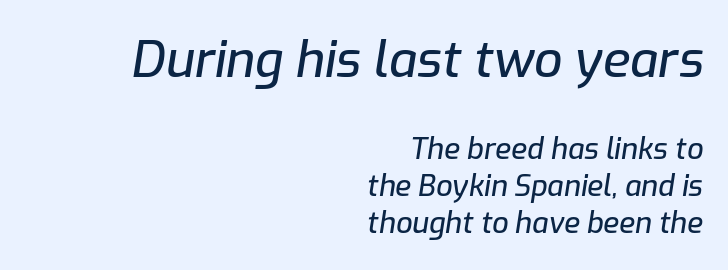
The image shows 50 px text type, italic (leaning right); set right-aligned, normal line spacing (1.27x), normal letter spacing, not underlined; the first (top) block is 1.72x larger; low stroke contrast and a medium x-height.
